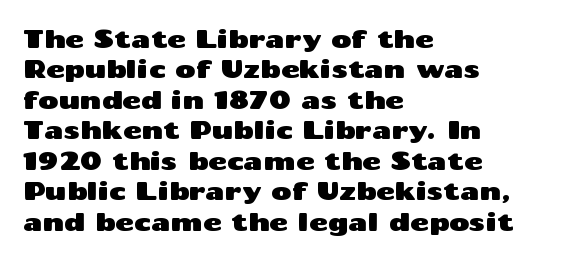
{"italic": "no", "underline": "no", "align": "left", "line_spacing_ratio": 1.22, "letter_spacing": "normal", "letter_spacing_em": 0.0, "glyph_px": 25}
